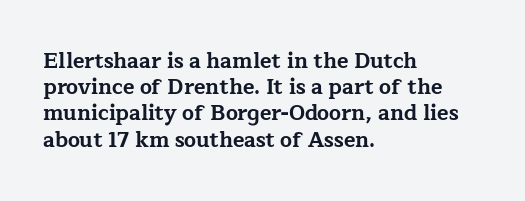
{"italic": "no", "bold": "yes", "underline": "no", "align": "left", "line_spacing": "normal", "line_spacing_ratio": 1.25, "letter_spacing": "normal", "letter_spacing_em": 0.0, "glyph_px": 21}
